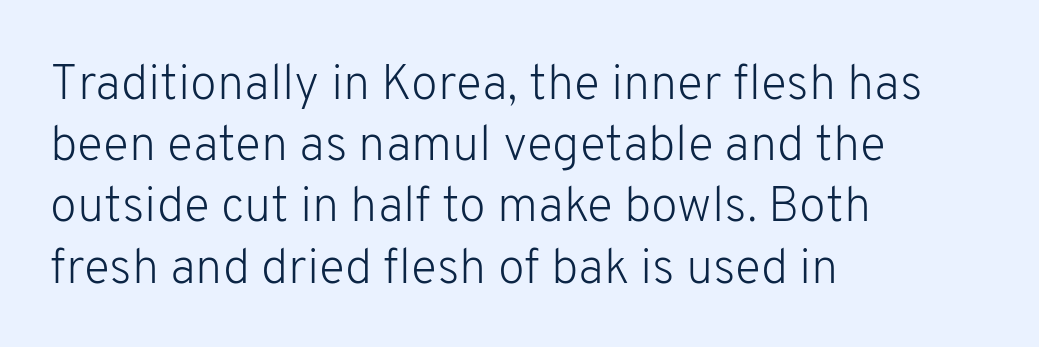
A normal amount of white space separates one row of letters from the next. Underlining? Definitely not there. The weight tops out at a normal text grade. The lettering stays uniformly vertical, giving the passage a roman look. This sample is left-justified, so line endings fall wherever the words run out. Default kerning and tracking; the words read as compact shapes.
